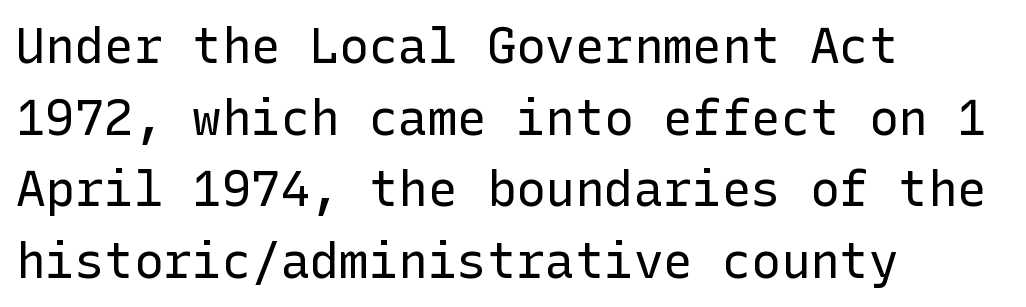
{"serif": "no", "italic": "no", "bold": "no", "weight": "regular", "width": "normal", "stroke_contrast": "low", "x_height": "medium", "underline": "no", "align": "left", "line_spacing": "normal", "line_spacing_ratio": 1.46, "letter_spacing": "normal", "letter_spacing_em": 0.0, "glyph_px": 49}
